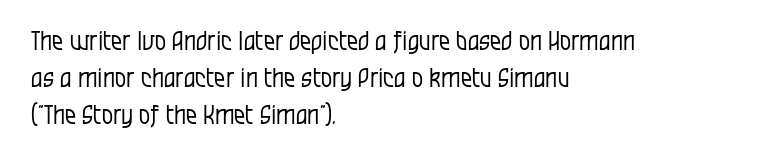
Q: Is the text bold? A: No.
Q: Is the text italic (slanted)? A: No, it is upright.
Q: Is the text underlined? A: No.
Q: How is the paragraph aligned? A: Left-aligned.
Q: Is the spacing between letters normal or unusually wide? A: Normal.
Q: Is the spacing between lines tight, normal or loose? A: Normal.
